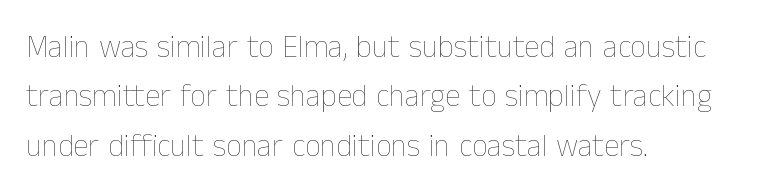
Every character sits straight up, as roman type does. Think standard paragraph weight, or any step lighter than that. Compared with typical paragraphs, the rows here are spaced about the same. Honestly, the letter spacing is just normal — you wouldn't notice it.
